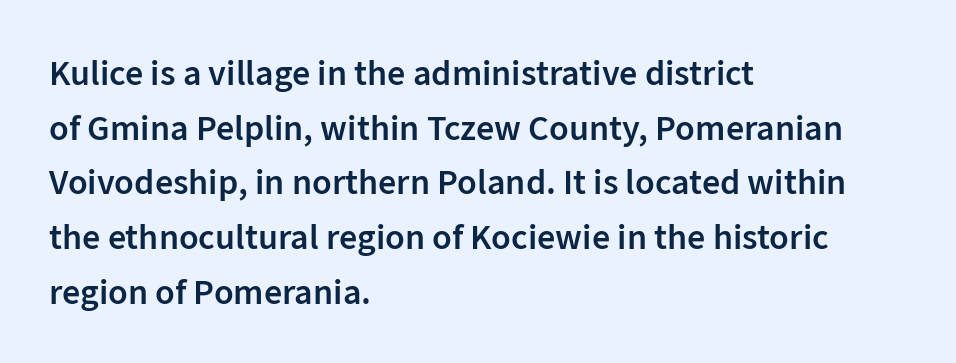
Q: Is the text bold? A: Semi-bold.
Q: Is the text italic (slanted)? A: No, it is upright.
Q: Is the typeface a serif or a sans-serif typeface? A: Sans-serif.
Q: Is the text underlined? A: No.
Q: How is the paragraph aligned? A: Left-aligned.
Q: Is the spacing between letters normal or unusually wide? A: Normal.
Q: Is the spacing between lines tight, normal or loose? A: Normal.
Q: Width (condensed, normal, or wide)? A: Normal.
Q: Stroke contrast? A: Low.
Q: x-height? A: Medium.
Q: Monospaced? A: No.
